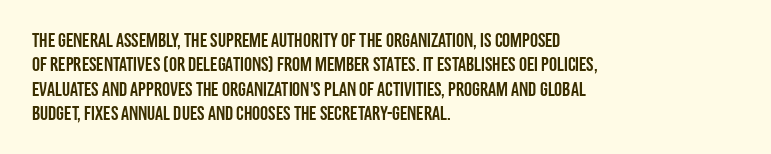
Look at the tracking — it's just the regular setting, nothing added. Horizontal alignment here is leftward, the default for most running prose. Clear beneath every line of the passage. Unlike italic type, these characters show no tilt at all.
